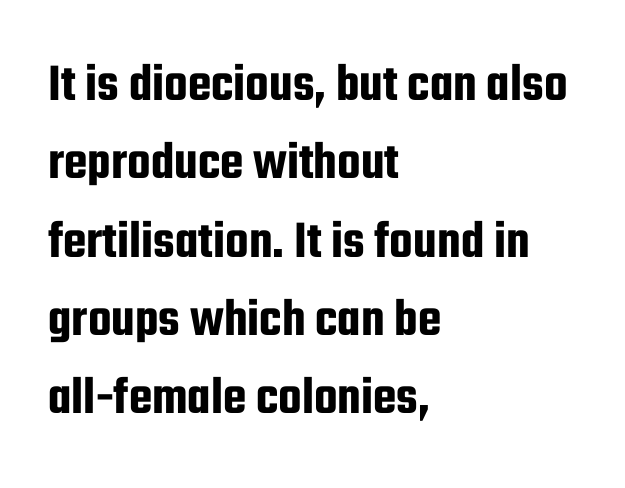
The letters carry no serifs — their stems end cleanly without finishing strokes. Does the lettering tilt? It doesn't — this is upright. Alignment: flush left. Plain, unruled lines of type.
